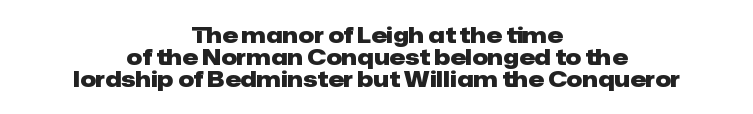
{"italic": "no", "bold": "yes", "underline": "no", "align": "center", "line_spacing": "tight", "line_spacing_ratio": 1.0, "letter_spacing": "normal", "letter_spacing_em": 0.0, "glyph_px": 22}
